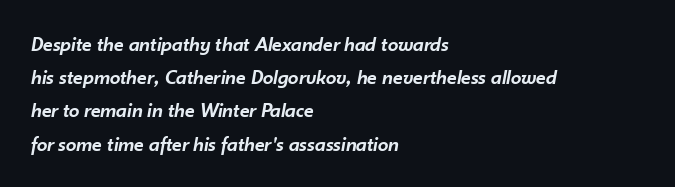
{"italic": "yes", "lean": "right", "slant_degrees": 10, "bold": "semi", "underline": "no", "align": "left", "line_spacing": "normal", "line_spacing_ratio": 1.58, "letter_spacing": "normal", "letter_spacing_em": 0.0, "glyph_px": 21}
